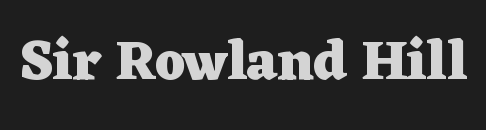
{"serif": "yes", "italic": "no", "bold": "yes", "weight": "heavy", "width": "wide", "stroke_contrast": "low", "x_height": "medium", "monospaced": "no", "underline": "no", "letter_spacing": "normal", "letter_spacing_em": 0.0, "glyph_px": 55}
